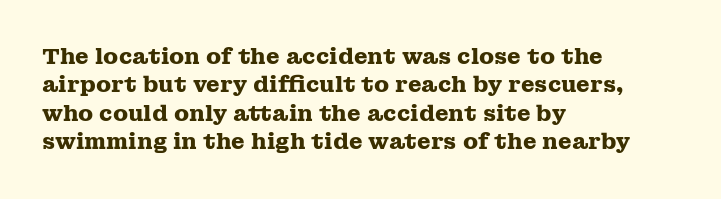
Q: Is the text bold? A: Yes.
Q: Is the text italic (slanted)? A: No, it is upright.
Q: Is the text underlined? A: No.
Q: How is the paragraph aligned? A: Left-aligned.
Q: Is the spacing between letters normal or unusually wide? A: Normal.
Q: Is the spacing between lines tight, normal or loose? A: Normal.
